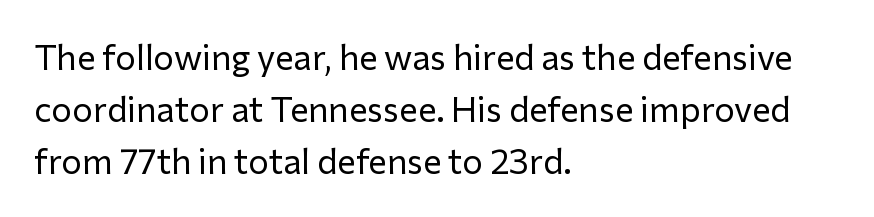
Q: Is the text bold? A: No.
Q: Is the text italic (slanted)? A: No, it is upright.
Q: Is the typeface a serif or a sans-serif typeface? A: Sans-serif.
Q: Is the text underlined? A: No.
Q: How is the paragraph aligned? A: Left-aligned.
Q: Is the spacing between letters normal or unusually wide? A: Normal.
Q: Is the spacing between lines tight, normal or loose? A: Normal.
Q: Width (condensed, normal, or wide)? A: Normal.
Q: Stroke contrast? A: Low.
Q: x-height? A: Medium.
Q: Monospaced? A: No.
